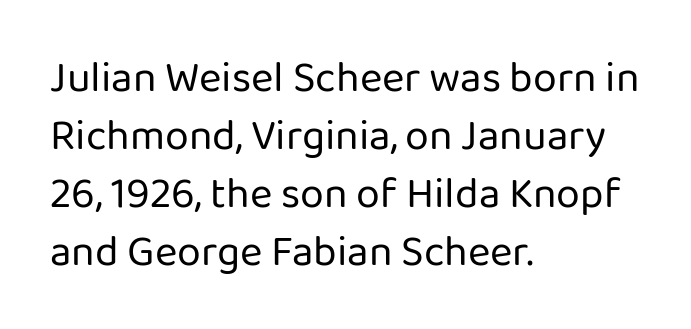
The image shows 43 px regular-weight sans-serif type, upright; set left-aligned, normal line spacing (1.35x), normal letter spacing, not underlined; low stroke contrast and a medium x-height.
